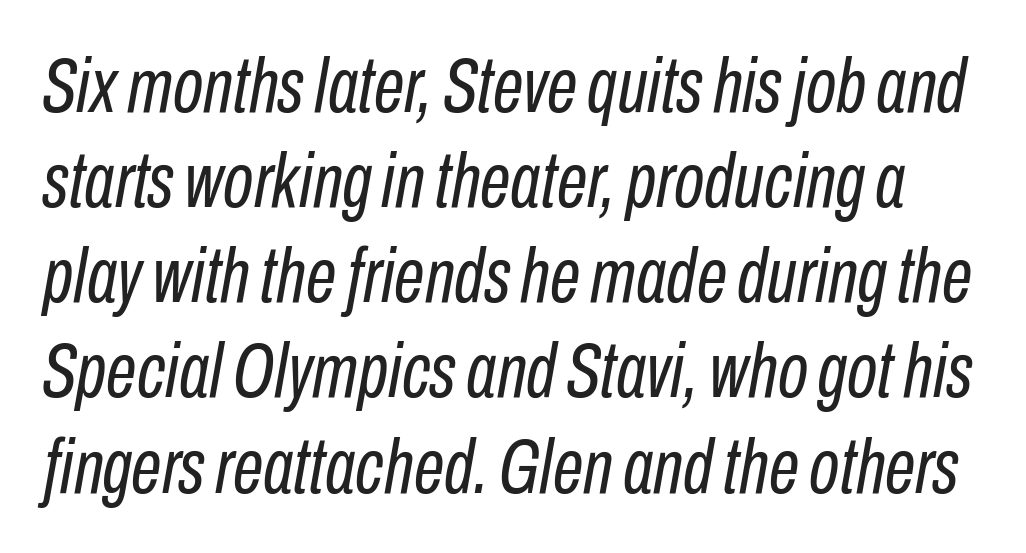
Q: Is the text bold? A: No.
Q: Is the text italic (slanted)? A: Yes, it leans right by about 10 degrees.
Q: Is the text underlined? A: No.
Q: Is the spacing between letters normal or unusually wide? A: Normal.
Q: Width (condensed, normal, or wide)? A: Condensed.
Q: Stroke contrast? A: Low.
Q: x-height? A: Medium.
Q: Monospaced? A: No.
